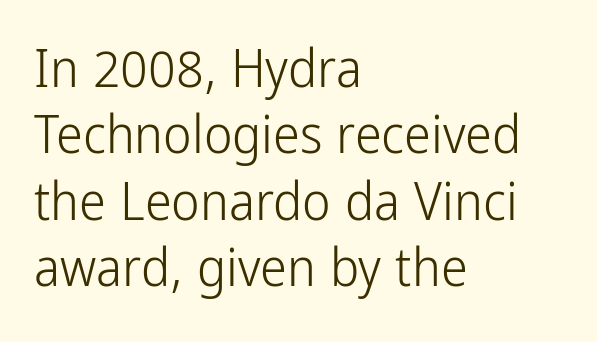
The image shows 54 px light, condensed sans-serif type, upright; set left-aligned, line spacing 1.23x, normal letter spacing, not underlined; low stroke contrast and a medium x-height.
